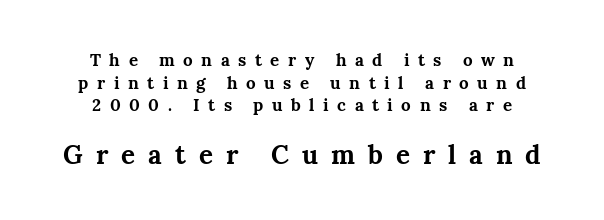
{"italic": "no", "bold": "yes", "underline": "no", "align": "center", "line_spacing": "normal", "line_spacing_ratio": 1.33, "letter_spacing": "wide", "letter_spacing_em": 0.5, "larger_block": "second", "size_ratio": 1.53, "glyph_px": 26}
